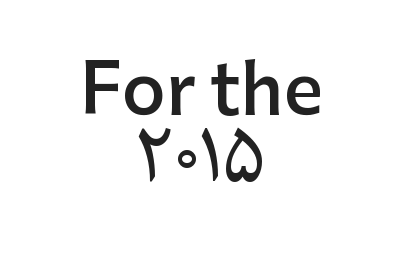
Q: Is the text bold? A: Semi-bold.
Q: Is the text italic (slanted)? A: No, it is upright.
Q: Is the typeface a serif or a sans-serif typeface? A: Sans-serif.
Q: Is the text underlined? A: No.
Q: How is the paragraph aligned? A: Centered.
Q: Is the spacing between letters normal or unusually wide? A: Normal.
Q: Is the spacing between lines tight, normal or loose? A: Tight.
Q: Width (condensed, normal, or wide)? A: Normal.
Q: Stroke contrast? A: Low.
Q: x-height? A: Medium.
Q: Monospaced? A: No.
